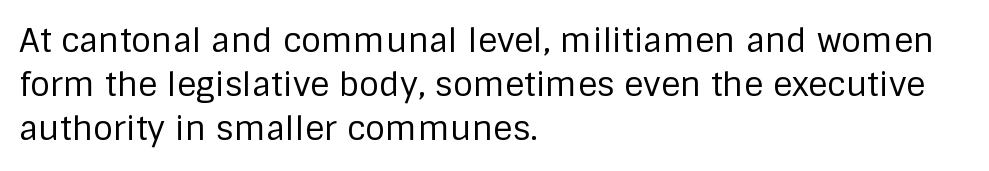
{"serif": "no", "italic": "no", "bold": "no", "weight": "regular", "width": "normal", "stroke_contrast": "low", "x_height": "large", "monospaced": "no", "underline": "no", "align": "left", "line_spacing": "normal", "line_spacing_ratio": 1.34, "letter_spacing": "normal", "letter_spacing_em": 0.0, "glyph_px": 33}
